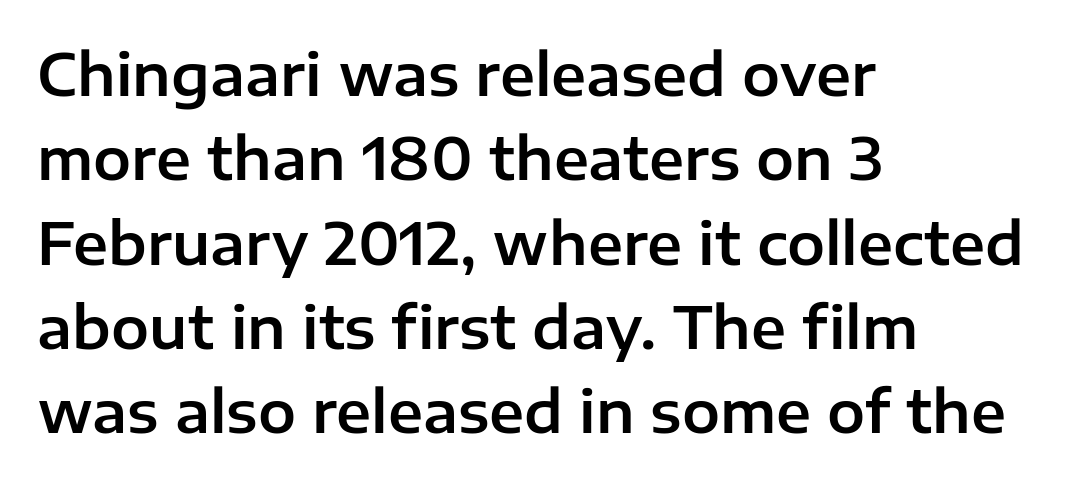
{"serif": "no", "italic": "no", "width": "normal", "stroke_contrast": "low", "x_height": "medium", "monospaced": "no", "underline": "no", "align": "left", "line_spacing": "normal", "line_spacing_ratio": 1.48, "letter_spacing": "normal", "letter_spacing_em": 0.0, "glyph_px": 57}
